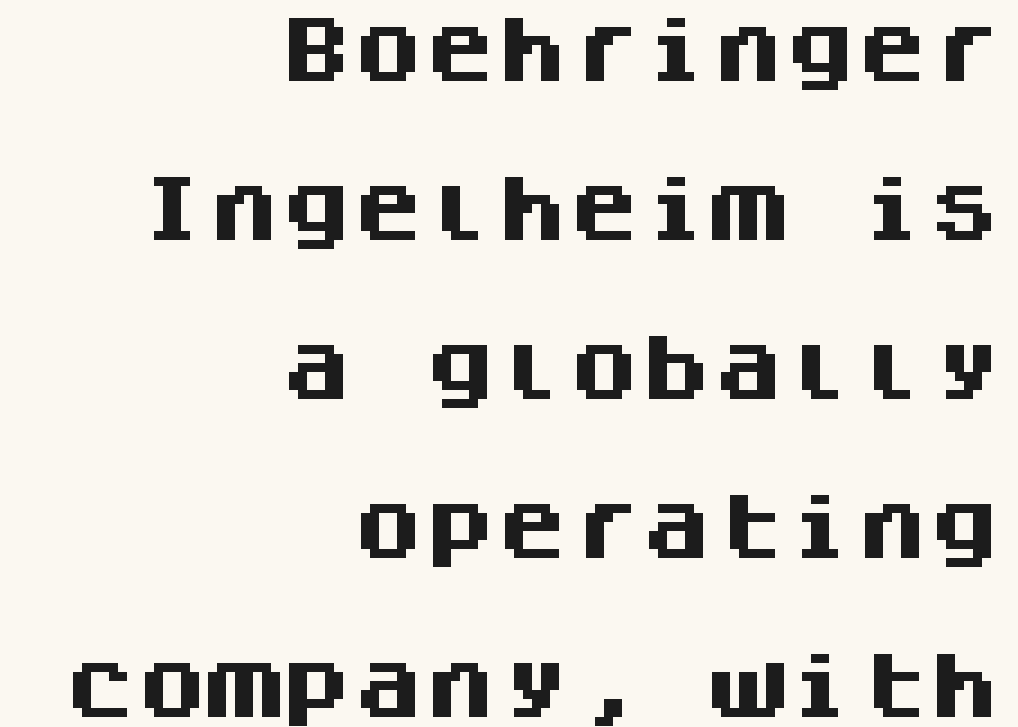
{"serif": "no", "italic": "no", "bold": "yes", "weight": "heavy", "width": "normal", "stroke_contrast": "medium", "x_height": "large", "monospaced": "yes", "underline": "no", "align": "right", "line_spacing": "loose", "line_spacing_ratio": 2.21, "letter_spacing": "normal", "letter_spacing_em": 0.0, "glyph_px": 72}
